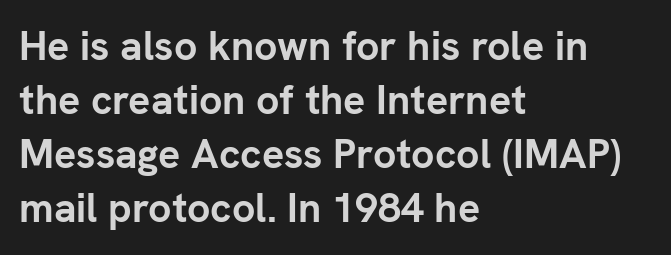
You could not count columns in this text — the font is proportionally spaced. The tracking reads as untouched default to a designer's eye. Clear beneath every line of the passage. Posture: straight, roman, zero tilt. Evenly set lines give the paragraph a standard silhouette. Its strokes are broad and dark, the hallmark of bold type.
